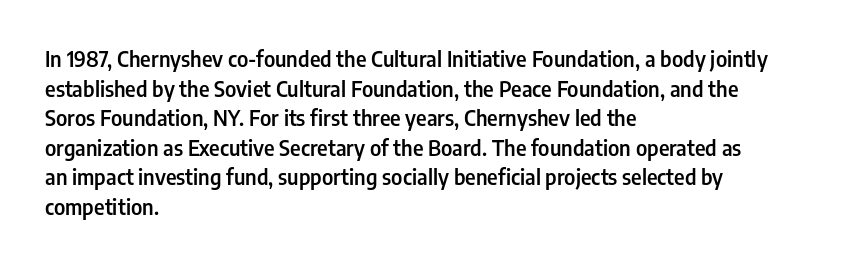
Q: Is the text bold? A: Semi-bold.
Q: Is the text italic (slanted)? A: No, it is upright.
Q: Is the text underlined? A: No.
Q: How is the paragraph aligned? A: Left-aligned.
Q: Is the spacing between letters normal or unusually wide? A: Normal.
Q: Is the spacing between lines tight, normal or loose? A: Normal.
